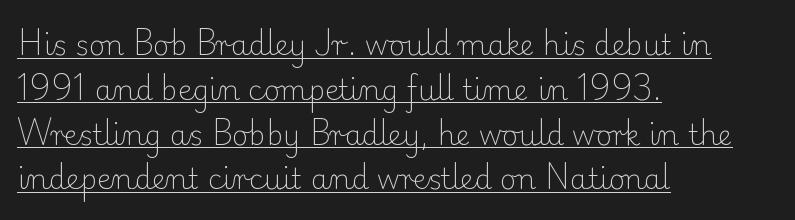
Q: Is the text bold? A: No.
Q: Is the text italic (slanted)? A: No, it is upright.
Q: Is the typeface a serif or a sans-serif typeface? A: Serif.
Q: Is the text underlined? A: Yes.
Q: How is the paragraph aligned? A: Left-aligned.
Q: Is the spacing between letters normal or unusually wide? A: Normal.
Q: Is the spacing between lines tight, normal or loose? A: Normal.
Q: Width (condensed, normal, or wide)? A: Normal.
Q: Stroke contrast? A: Low.
Q: x-height? A: Small.
Q: Monospaced? A: No.
